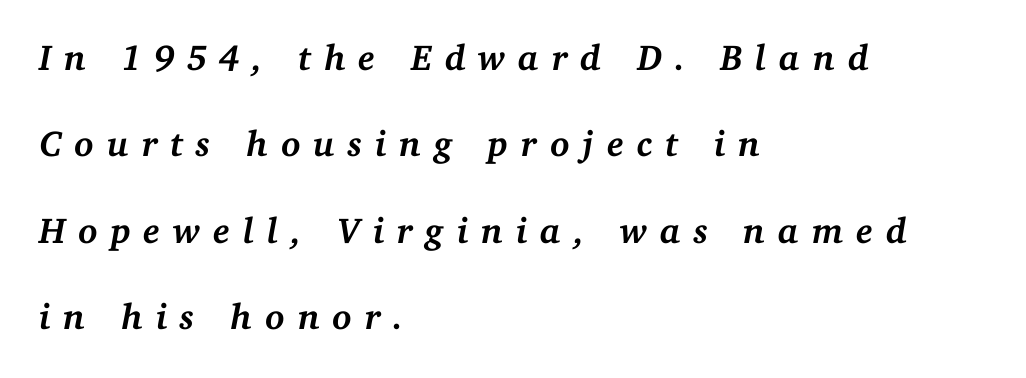
The typography opts for an oblique posture over an upright one. Do the characters align in a grid? No, the font is proportional. Students, observe: this is what heavily led, spacious text looks like. The characters display serif detailing at their extremities. The space beneath each line is pristine and unruled.
